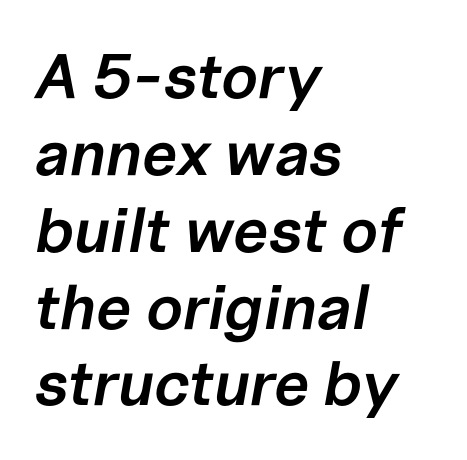
{"italic": "yes", "lean": "right", "slant_degrees": 10, "bold": "semi", "weight": "semibold", "width": "normal", "stroke_contrast": "low", "x_height": "medium", "monospaced": "no", "underline": "no", "align": "left", "line_spacing_ratio": 1.22, "letter_spacing": "normal", "letter_spacing_em": 0.0, "glyph_px": 63}
